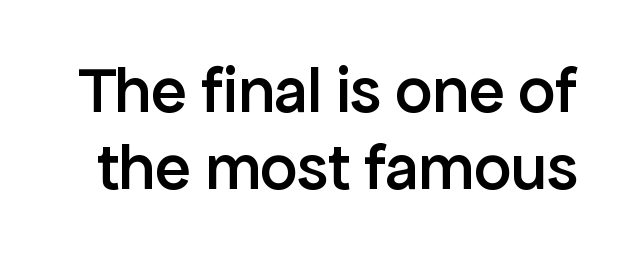
Every letter is mildly thick-stroked: semibold rather than bold. Quick note: underline off. Is this a sans? Yes — the strokes have no serifs. These lines are rendered in a variable-pitch font.
